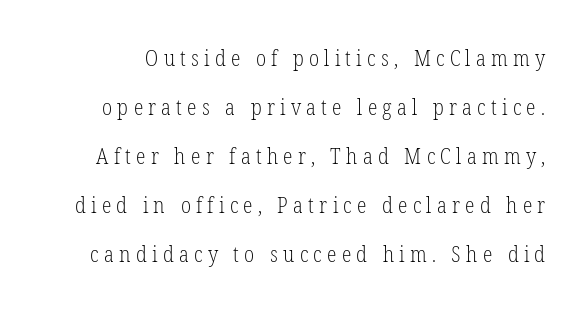
The image shows 22 px text type, upright; set loose line spacing (2.23x), unusually wide letter spacing (+0.24 em), not underlined.
